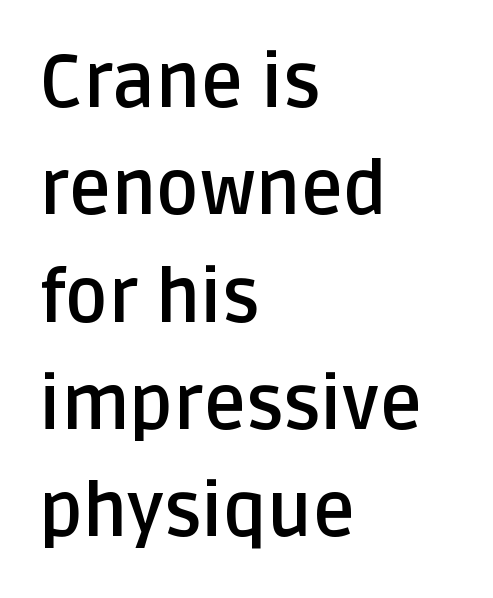
Layout note: lines flush left. Vertically, the passage feels balanced, rows spaced as you'd expect. Do the characters align in a grid? No, the font is proportional. How are the letters spaced? Ordinarily, with no added tracking. Style check: upright. Has an underline been added? It has not.
